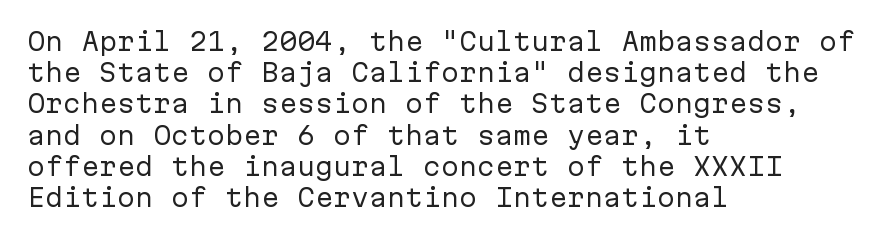
The ragged edge is on the right, which tells us the setting is flush left. The passage shown is not underscored anywhere. These lines were composed using upright roman letters. This sample uses plain, unmodified letter spacing. Reading down the column, the eye jumps a familiar distance to each next line.
